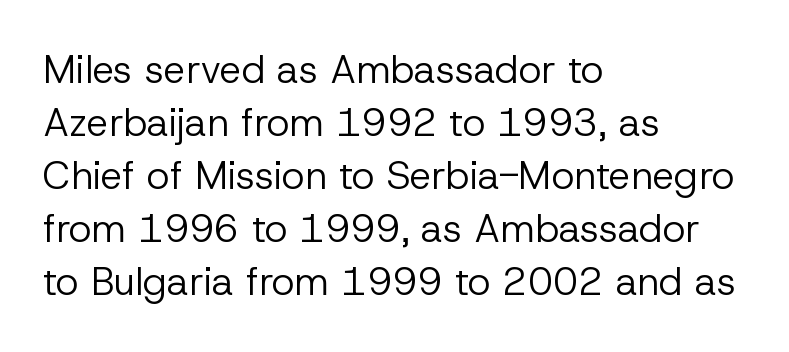
The image shows 39 px regular-weight sans-serif type, upright; set left-aligned, normal line spacing (1.36x), normal letter spacing, not underlined; low stroke contrast and a medium x-height.
